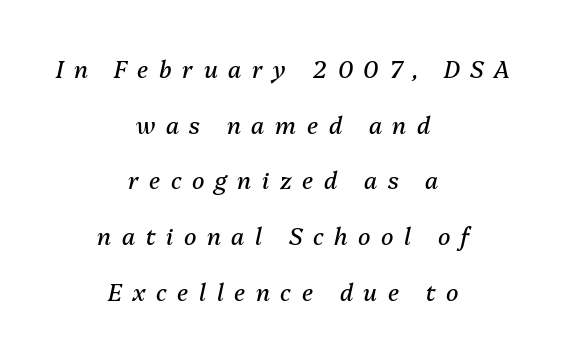
The image shows 23 px text type, italic (leaning right); set centered, loose line spacing (2.42x), unusually wide letter spacing (+0.46 em), not underlined.
